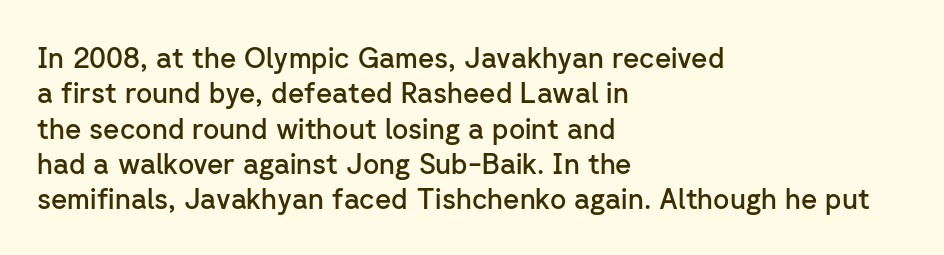
{"serif": "no", "italic": "no", "bold": "semi", "weight": "semibold", "width": "normal", "stroke_contrast": "low", "x_height": "medium", "monospaced": "no", "underline": "no", "align": "left", "line_spacing": "normal", "line_spacing_ratio": 1.26, "letter_spacing": "normal", "letter_spacing_em": 0.0, "glyph_px": 28}
